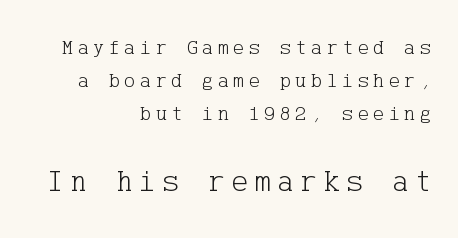
The image shows 31 px light serif type, upright; set right-aligned, normal line spacing (1.58x), unusually wide letter spacing (+0.21 em), not underlined; the second (bottom) block is 1.48x larger; low stroke contrast and a medium x-height.
